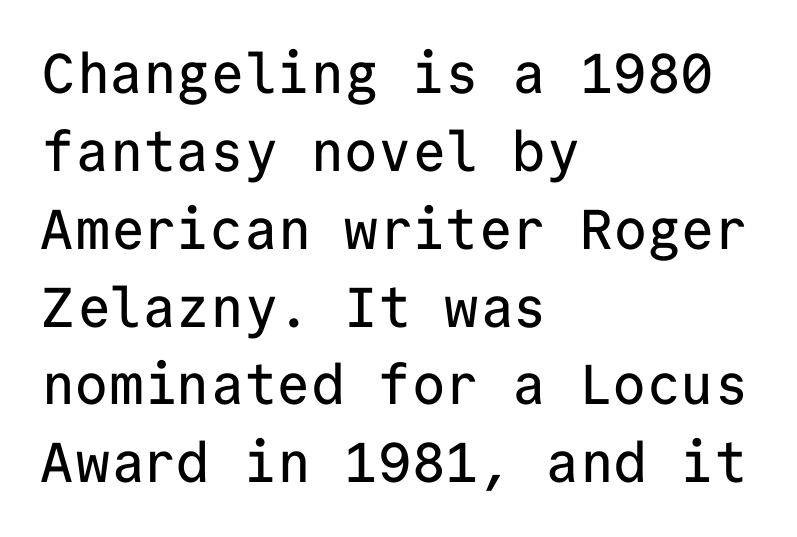
The image shows 56 px sans-serif type, upright, monospaced; set left-aligned, normal line spacing (1.39x), normal letter spacing, not underlined; low stroke contrast and a medium x-height.
